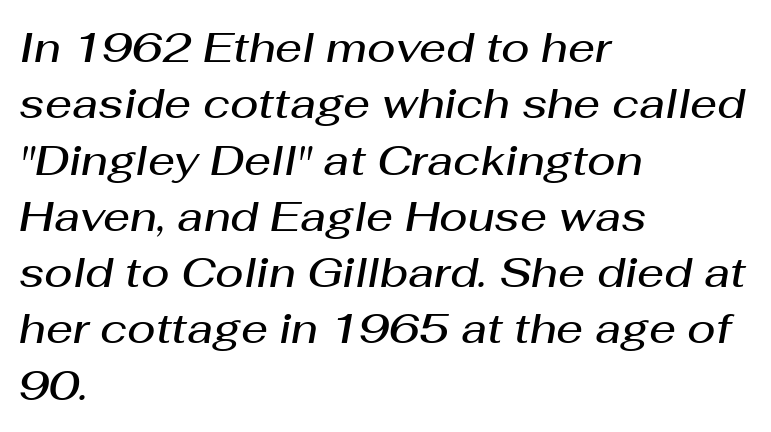
The space directly below the letters is spotless. The lines are quadded left. Semibold letterforms, between regular and bold. If you drew a line through each stem, it would be angled. Each new line begins a customary step beneath the previous one.
